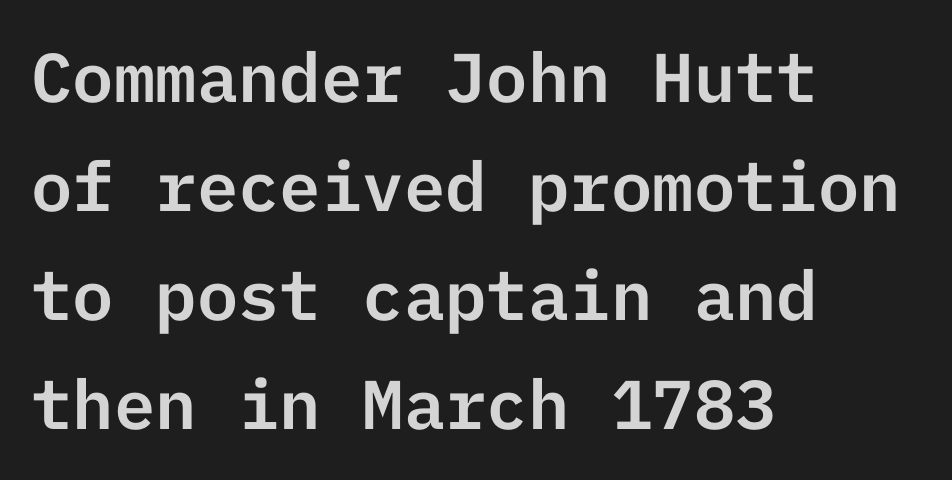
Whoever set this chose a conventional vertical rhythm. No italicization has been applied; the sample stays upright. Compared with a centered layout, this one pins lines to the left instead. What stands out about the letter spacing? Nothing — it is the standard amount. Quick note: underline off.
